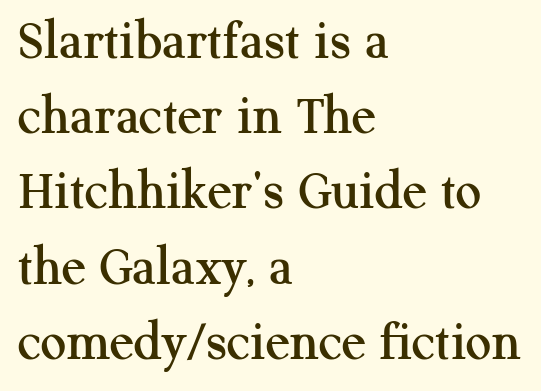
Q: Is the text italic (slanted)? A: No, it is upright.
Q: Is the typeface a serif or a sans-serif typeface? A: Serif.
Q: Is the text underlined? A: No.
Q: How is the paragraph aligned? A: Left-aligned.
Q: Is the spacing between letters normal or unusually wide? A: Normal.
Q: Is the spacing between lines tight, normal or loose? A: Normal.
Q: Width (condensed, normal, or wide)? A: Normal.
Q: Stroke contrast? A: Medium.
Q: x-height? A: Medium.
Q: Monospaced? A: No.
